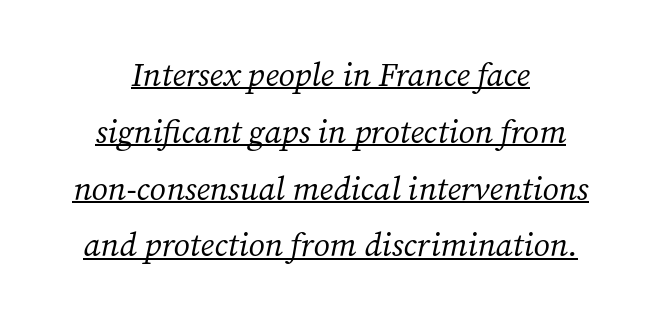
Note: serifs present on the glyphs. The horizontal fit of the characters is conventional and even. Yep, that's italic — everything's leaning. Spacing verdict: proportional, widths tailored to each character. In designer terms, the underline attribute is active on this setting.
